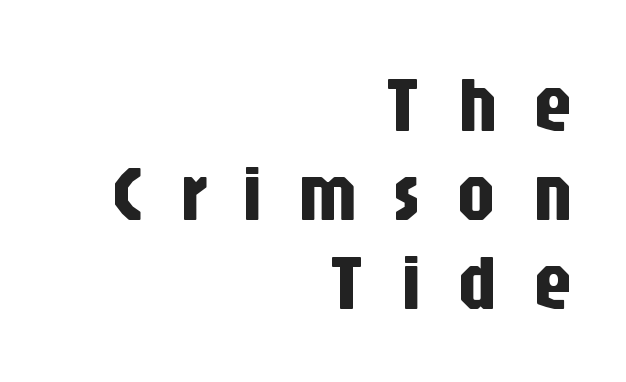
If you measured baseline to baseline, you'd find a short distance. The tracking jumps out immediately: characters are airy and widely separated. Visually the block forms a straight wall on the right and a jagged coastline on the left. Every character sits straight up, as roman type does. Examine the stroke ends and you'll find no serifs. Here the designer chose a conventional face with non-uniform glyph widths.
